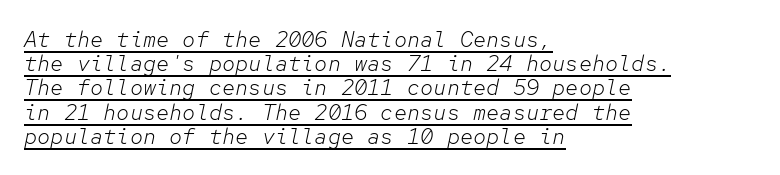
{"italic": "yes", "lean": "right", "slant_degrees": 12, "bold": "no", "underline": "yes", "align": "left", "line_spacing": "tight", "line_spacing_ratio": 1.1, "letter_spacing": "normal", "letter_spacing_em": 0.0, "glyph_px": 22}
